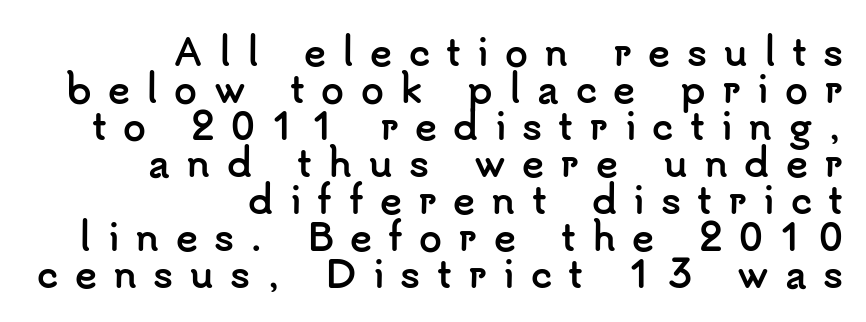
{"serif": "no", "italic": "no", "bold": "yes", "weight": "semibold", "width": "normal", "stroke_contrast": "low", "x_height": "small", "monospaced": "no", "underline": "no", "align": "right", "line_spacing": "tight", "line_spacing_ratio": 1.0, "letter_spacing": "wide", "letter_spacing_em": 0.44, "glyph_px": 37}
